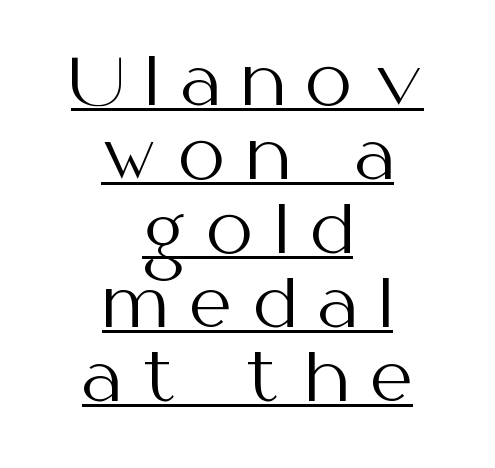
{"serif": "no", "italic": "no", "bold": "no", "weight": "regular", "width": "normal", "stroke_contrast": "medium", "x_height": "medium", "monospaced": "no", "underline": "yes", "align": "center", "line_spacing": "tight", "line_spacing_ratio": 1.12, "letter_spacing": "wide", "letter_spacing_em": 0.34, "glyph_px": 66}
